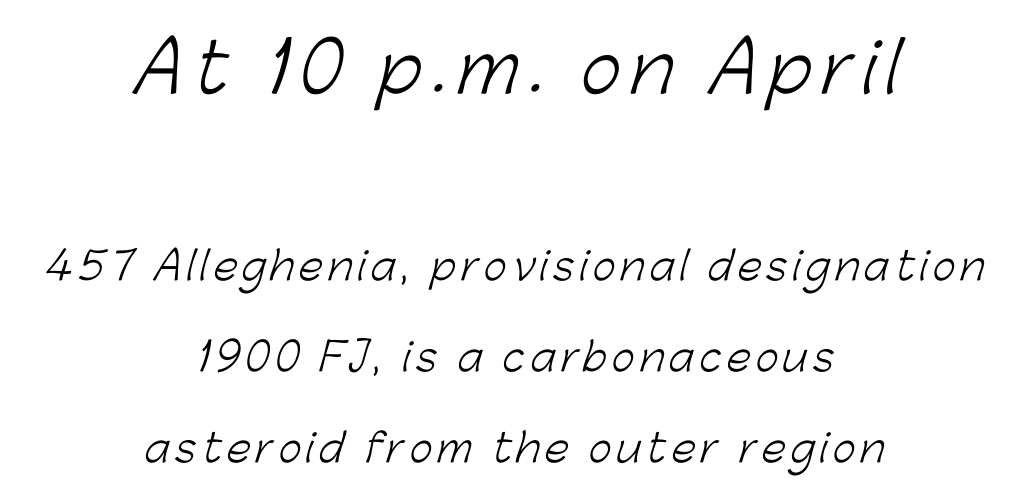
The image shows 69 px light sans-serif type; set centered, loose line spacing (2.33x), not underlined; the first (top) block is 1.77x larger; low stroke contrast and a medium x-height.
